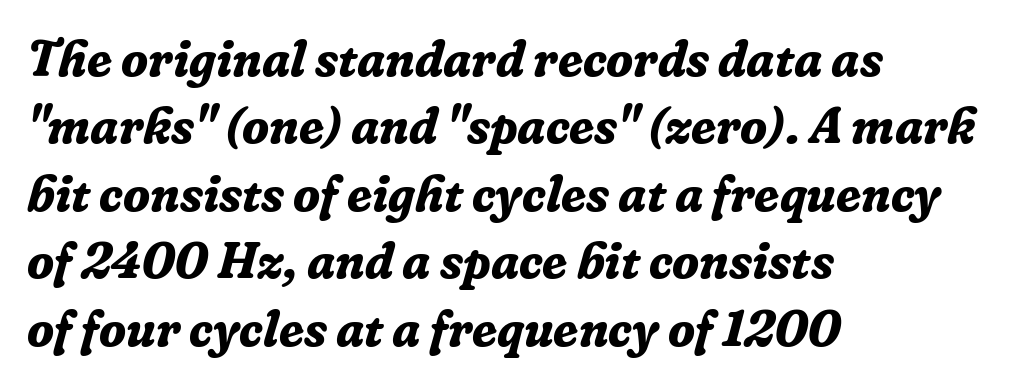
Q: Is the text bold? A: Yes.
Q: Is the text italic (slanted)? A: Yes, it leans right by about 16 degrees.
Q: Is the typeface a serif or a sans-serif typeface? A: Serif.
Q: Is the text underlined? A: No.
Q: How is the paragraph aligned? A: Left-aligned.
Q: Is the spacing between letters normal or unusually wide? A: Normal.
Q: Is the spacing between lines tight, normal or loose? A: Normal.
Q: Width (condensed, normal, or wide)? A: Normal.
Q: Stroke contrast? A: Low.
Q: x-height? A: Medium.
Q: Monospaced? A: No.
